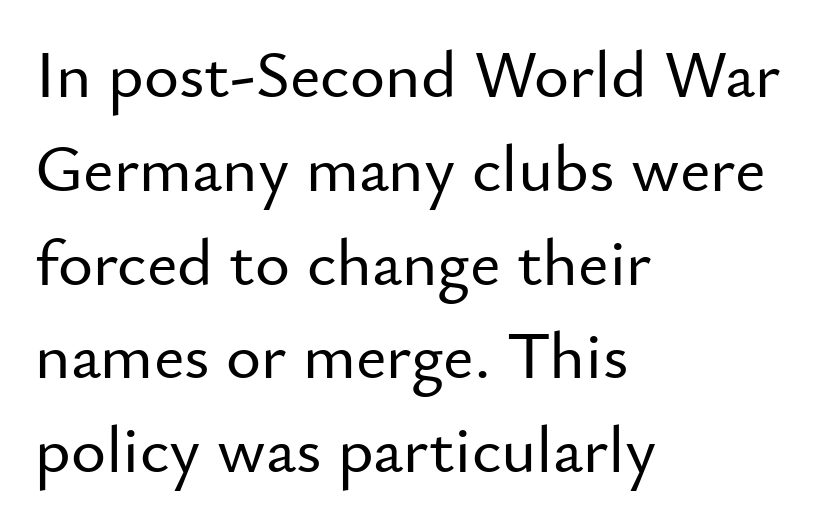
{"serif": "no", "italic": "no", "width": "normal", "stroke_contrast": "low", "x_height": "small", "monospaced": "no", "underline": "no", "align": "left", "line_spacing": "normal", "line_spacing_ratio": 1.4, "letter_spacing": "normal", "letter_spacing_em": 0.0, "glyph_px": 67}
